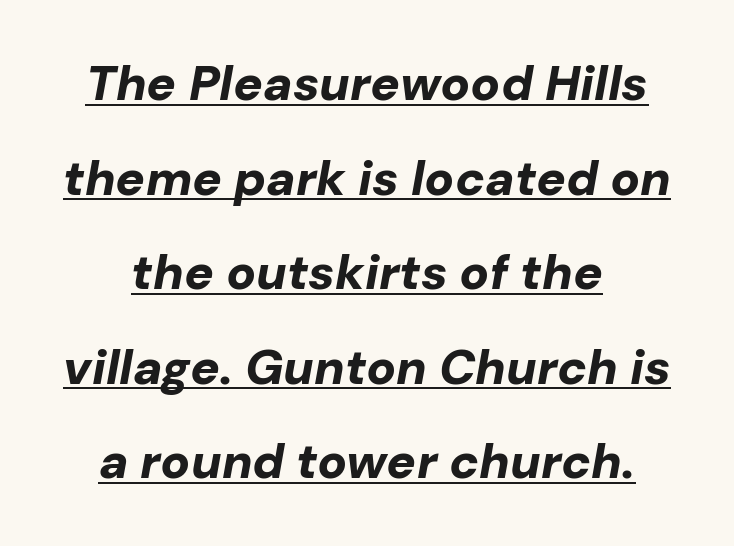
The image shows 49 px bold type, italic (leaning right); set centered, loose line spacing (1.93x), normal letter spacing, underlined; low stroke contrast and a medium x-height.
